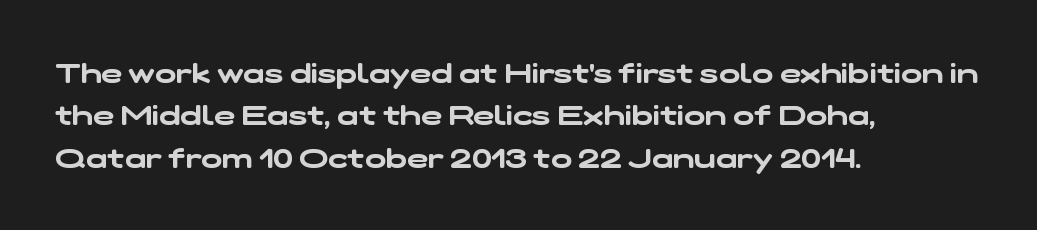
The image shows 28 px wide sans-serif type; set left-aligned, normal line spacing (1.51x), normal letter spacing, not underlined; low stroke contrast and a medium x-height.
